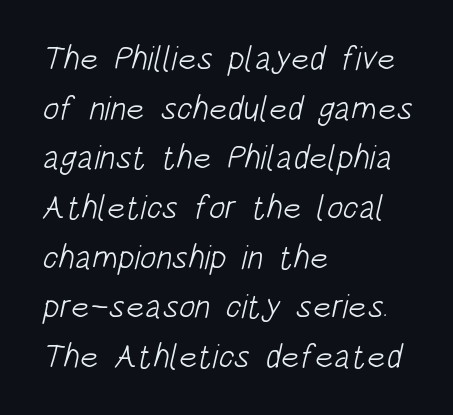
The image shows 34 px light, condensed sans-serif type; set left-aligned, normal line spacing (1.46x), normal letter spacing, not underlined; low stroke contrast and a large x-height.
